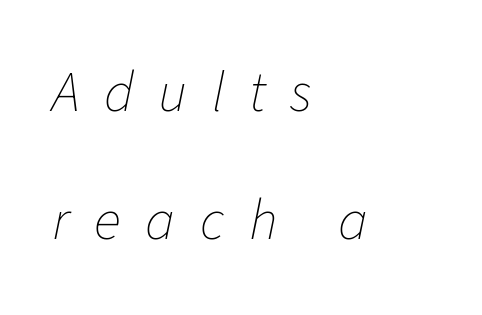
The image shows 57 px thin type, italic (leaning right); set left-aligned, loose line spacing (2.25x), unusually wide letter spacing (+0.43 em), not underlined; low stroke contrast and a medium x-height.
